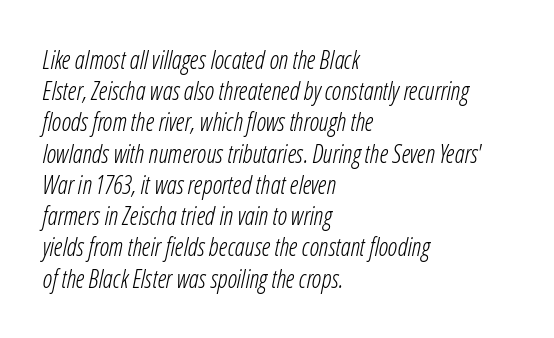
The image shows 25 px text type, italic (leaning right); set left-aligned, normal line spacing (1.25x), normal letter spacing, not underlined.
